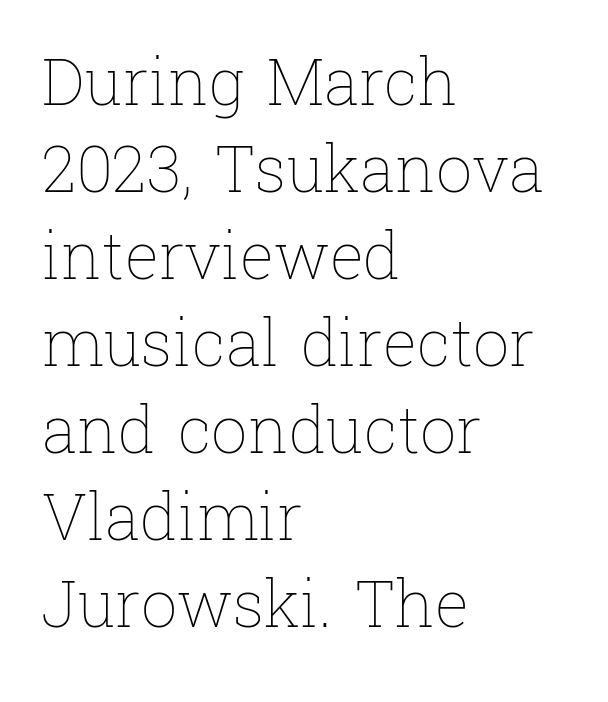
Q: Is the text bold? A: No.
Q: Is the text italic (slanted)? A: No, it is upright.
Q: Is the text underlined? A: No.
Q: How is the paragraph aligned? A: Left-aligned.
Q: Is the spacing between letters normal or unusually wide? A: Normal.
Q: Is the spacing between lines tight, normal or loose? A: Normal.
Q: Width (condensed, normal, or wide)? A: Normal.
Q: Stroke contrast? A: Low.
Q: x-height? A: Medium.
Q: Monospaced? A: No.
